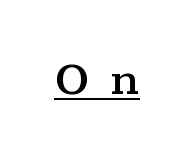
{"serif": "yes", "italic": "no", "width": "wide", "stroke_contrast": "medium", "x_height": "medium", "monospaced": "no", "underline": "yes", "letter_spacing": "wide", "letter_spacing_em": 0.48, "glyph_px": 46}
